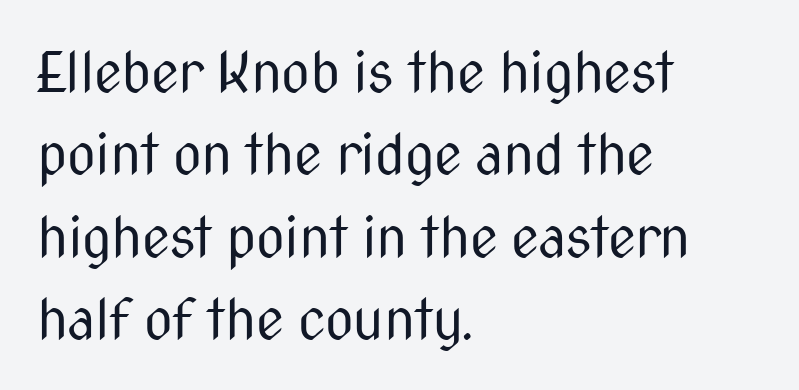
Q: Is the text bold? A: No.
Q: Is the text italic (slanted)? A: No, it is upright.
Q: Is the typeface a serif or a sans-serif typeface? A: Sans-serif.
Q: Is the text underlined? A: No.
Q: How is the paragraph aligned? A: Left-aligned.
Q: Is the spacing between letters normal or unusually wide? A: Normal.
Q: Is the spacing between lines tight, normal or loose? A: Normal.
Q: Width (condensed, normal, or wide)? A: Condensed.
Q: Stroke contrast? A: Medium.
Q: x-height? A: Medium.
Q: Monospaced? A: No.
